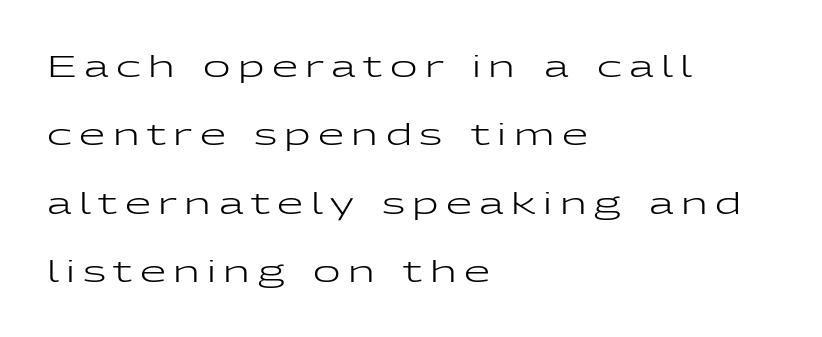
The image shows 30 px regular-weight, wide sans-serif type, upright; set left-aligned, loose line spacing (2.28x), unusually wide letter spacing (+0.25 em), not underlined; low stroke contrast and a medium x-height.
